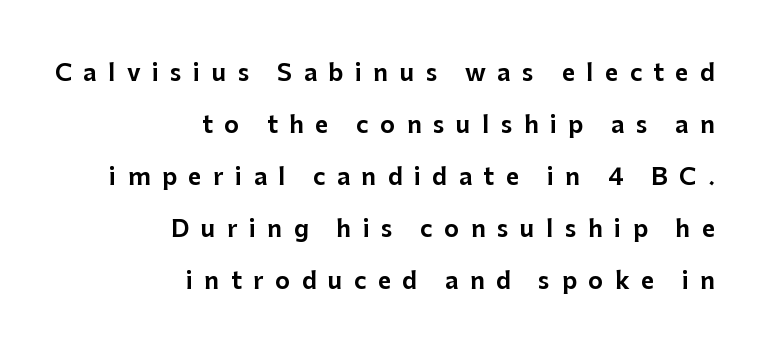
Q: Is the text italic (slanted)? A: No, it is upright.
Q: Is the text underlined? A: No.
Q: How is the paragraph aligned? A: Right-aligned.
Q: Is the spacing between letters normal or unusually wide? A: Unusually wide.
Q: Is the spacing between lines tight, normal or loose? A: Loose.
